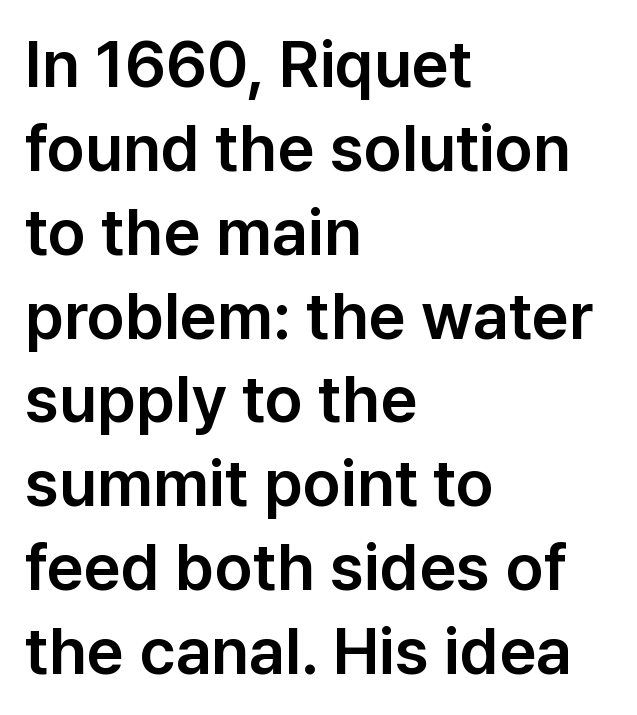
{"serif": "no", "italic": "no", "width": "normal", "stroke_contrast": "low", "x_height": "medium", "monospaced": "no", "underline": "no", "align": "left", "line_spacing": "normal", "line_spacing_ratio": 1.29, "letter_spacing": "normal", "letter_spacing_em": 0.0, "glyph_px": 65}
